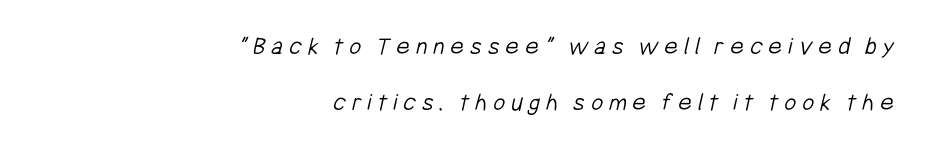
{"bold": "no", "underline": "no", "align": "right", "line_spacing": "loose", "line_spacing_ratio": 2.14, "letter_spacing": "wide", "letter_spacing_em": 0.23, "glyph_px": 26}
